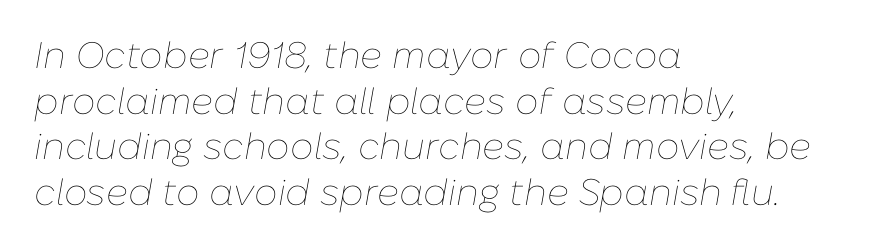
The image shows 37 px thin type, italic (leaning right); set left-aligned, line spacing 1.23x, normal letter spacing, not underlined; low stroke contrast and a medium x-height.
